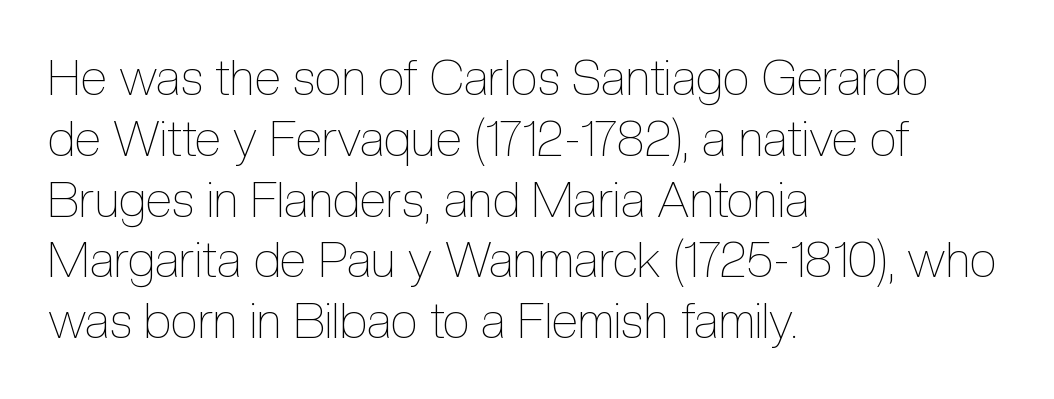
Q: Is the text bold? A: No.
Q: Is the text italic (slanted)? A: No, it is upright.
Q: Is the text underlined? A: No.
Q: How is the paragraph aligned? A: Left-aligned.
Q: Is the spacing between letters normal or unusually wide? A: Normal.
Q: Width (condensed, normal, or wide)? A: Condensed.
Q: x-height? A: Medium.
Q: Monospaced? A: No.
